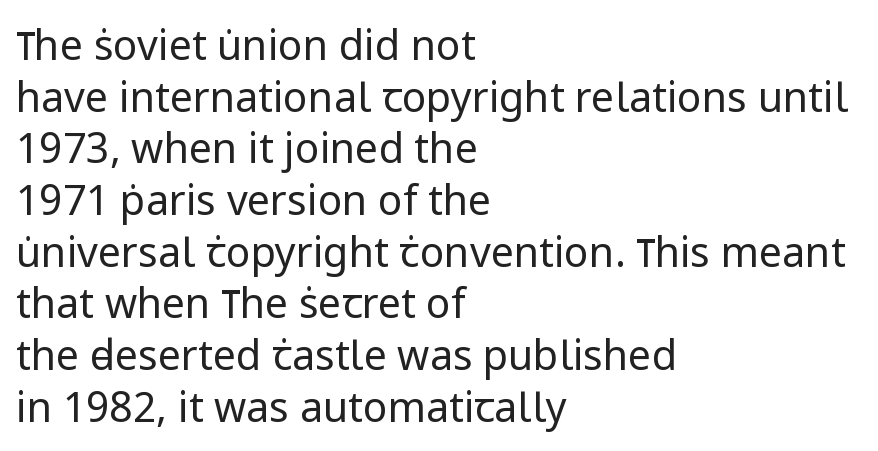
Q: Is the text bold? A: No.
Q: Is the text italic (slanted)? A: No, it is upright.
Q: Is the typeface a serif or a sans-serif typeface? A: Sans-serif.
Q: Is the text underlined? A: No.
Q: How is the paragraph aligned? A: Left-aligned.
Q: Is the spacing between letters normal or unusually wide? A: Normal.
Q: Is the spacing between lines tight, normal or loose? A: Normal.
Q: Width (condensed, normal, or wide)? A: Normal.
Q: Stroke contrast? A: Low.
Q: x-height? A: Medium.
Q: Monospaced? A: No.
